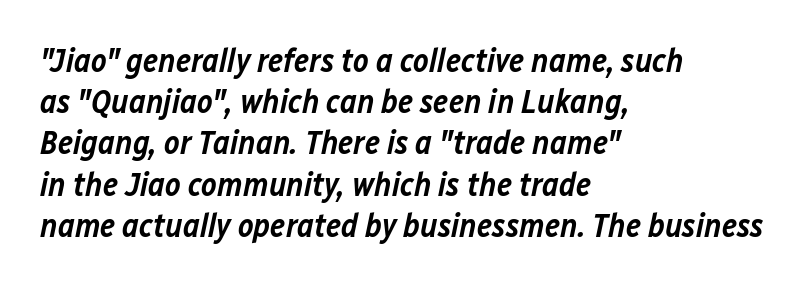
The image shows 33 px semibold type, italic (leaning right); set left-aligned, normal line spacing (1.25x), normal letter spacing, not underlined; low stroke contrast and a medium x-height.
